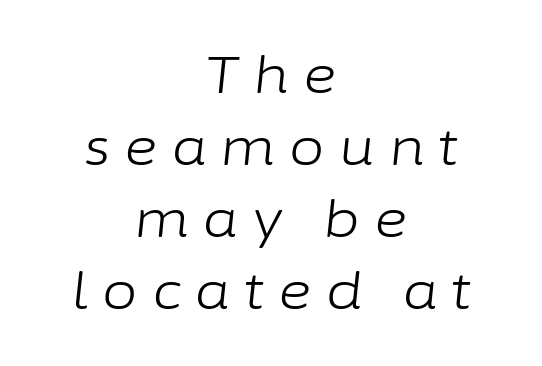
It's the slanting kind of type. Characters follow at a spacing far wider than the type designer built in. Vertical stems look standard width or narrower in stroke. Summary of vertical rhythm: regular, with standard interline spacing. Check the space under the baseline: it is left empty. The whitespace from short lines is split evenly between both sides.
